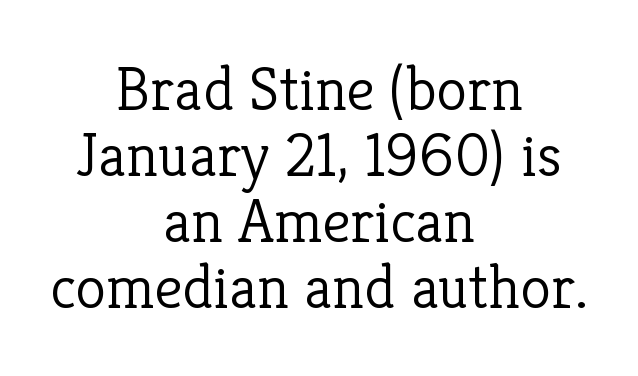
The image shows 63 px light serif type, upright; set centered, tight line spacing (1.05x), normal letter spacing, not underlined; low stroke contrast and a medium x-height.
